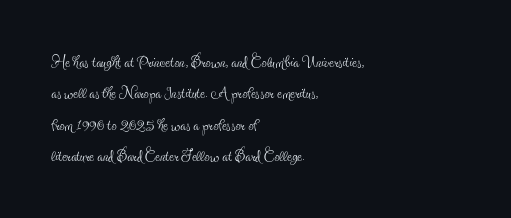
Q: Is the text bold? A: No.
Q: Is the text underlined? A: No.
Q: How is the paragraph aligned? A: Left-aligned.
Q: Is the spacing between letters normal or unusually wide? A: Normal.
Q: Is the spacing between lines tight, normal or loose? A: Normal.
